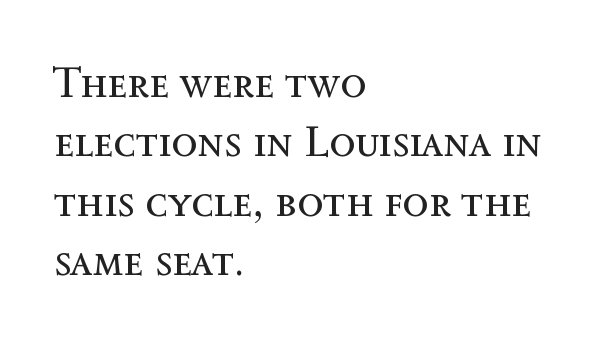
Q: Is the text bold? A: No.
Q: Is the text italic (slanted)? A: No, it is upright.
Q: Is the text underlined? A: No.
Q: How is the paragraph aligned? A: Left-aligned.
Q: Is the spacing between letters normal or unusually wide? A: Normal.
Q: Is the spacing between lines tight, normal or loose? A: Normal.
Q: Width (condensed, normal, or wide)? A: Normal.
Q: x-height? A: Medium.
Q: Monospaced? A: No.
